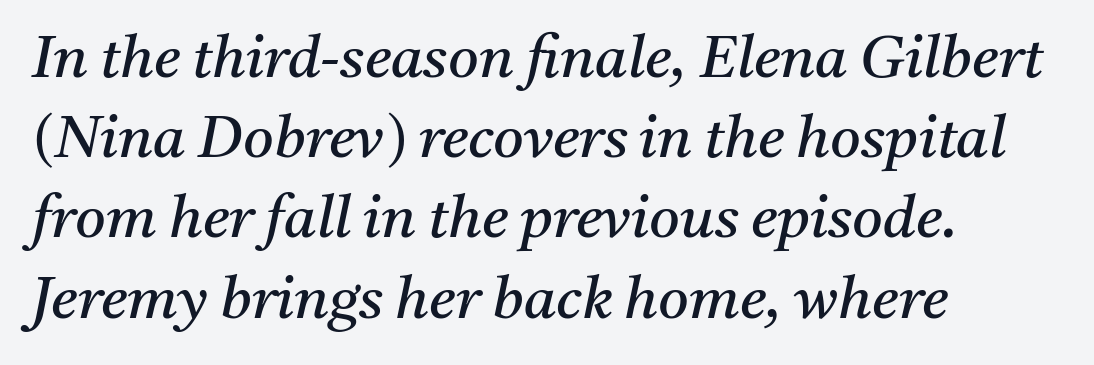
Q: Is the text bold? A: No.
Q: Is the text italic (slanted)? A: Yes, it leans right by about 11 degrees.
Q: Is the typeface a serif or a sans-serif typeface? A: Serif.
Q: Is the text underlined? A: No.
Q: How is the paragraph aligned? A: Left-aligned.
Q: Is the spacing between letters normal or unusually wide? A: Normal.
Q: Is the spacing between lines tight, normal or loose? A: Normal.
Q: Width (condensed, normal, or wide)? A: Normal.
Q: Stroke contrast? A: Medium.
Q: x-height? A: Medium.
Q: Monospaced? A: No.
